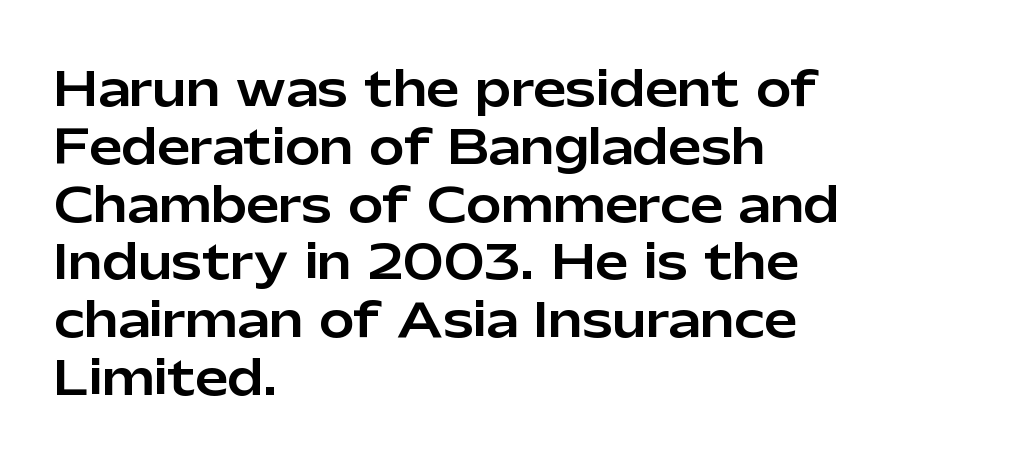
These lines are rendered in a variable-pitch font. The baseline area is clear. These lines are set flush left with a ragged right edge. No italicization has been applied; the sample stays upright.
